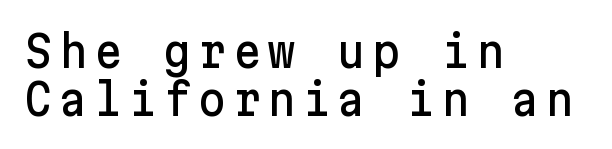
The image shows 44 px sans-serif type, upright; set left-aligned, tight line spacing (1.08x), not underlined; low stroke contrast and a medium x-height.
